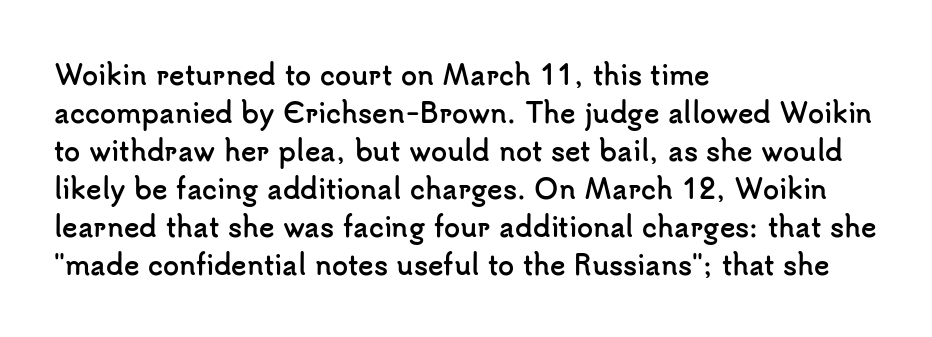
{"italic": "no", "bold": "yes", "underline": "no", "align": "left", "line_spacing": "normal", "line_spacing_ratio": 1.46, "letter_spacing": "normal", "letter_spacing_em": 0.0, "glyph_px": 26}
